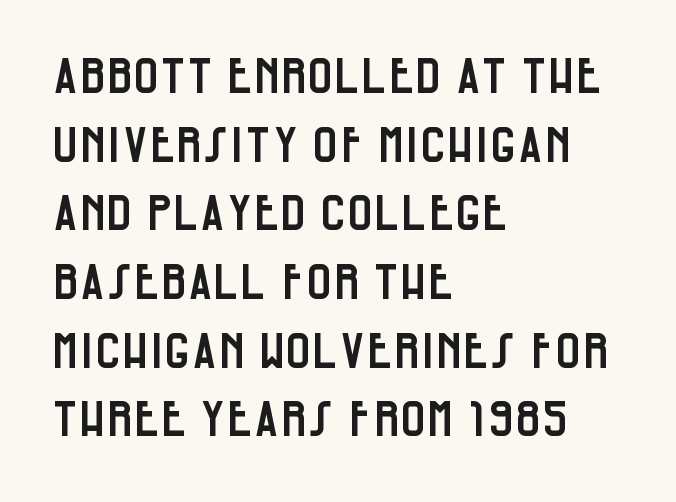
Italic? Not at all — the glyphs are vertical. The vertical gap from one line to the next is medium. The passage shown is typed in a proportional face where columns would drift. The text was rendered using a sans face with plain stroke endings.
